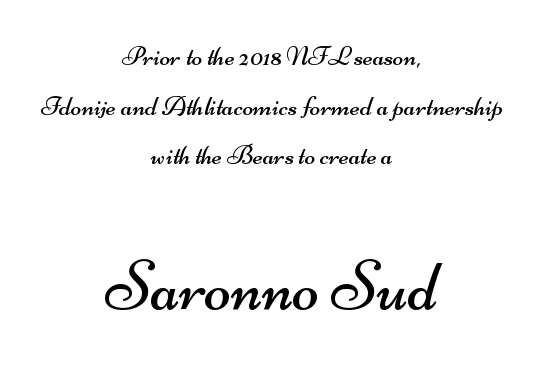
{"serif": "no", "bold": "no", "weight": "regular", "width": "wide", "stroke_contrast": "medium", "x_height": "small", "monospaced": "no", "underline": "no", "align": "center", "line_spacing_ratio": 1.77, "letter_spacing": "normal", "letter_spacing_em": 0.0, "larger_block": "second", "size_ratio": 2.5, "glyph_px": 70}
